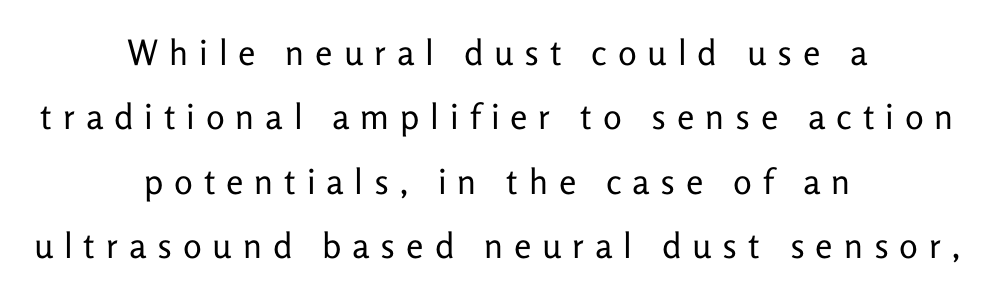
Q: Is the text bold? A: No.
Q: Is the text italic (slanted)? A: No, it is upright.
Q: Is the typeface a serif or a sans-serif typeface? A: Sans-serif.
Q: Is the text underlined? A: No.
Q: How is the paragraph aligned? A: Centered.
Q: Is the spacing between letters normal or unusually wide? A: Unusually wide.
Q: Width (condensed, normal, or wide)? A: Normal.
Q: Stroke contrast? A: Low.
Q: x-height? A: Medium.
Q: Monospaced? A: No.
